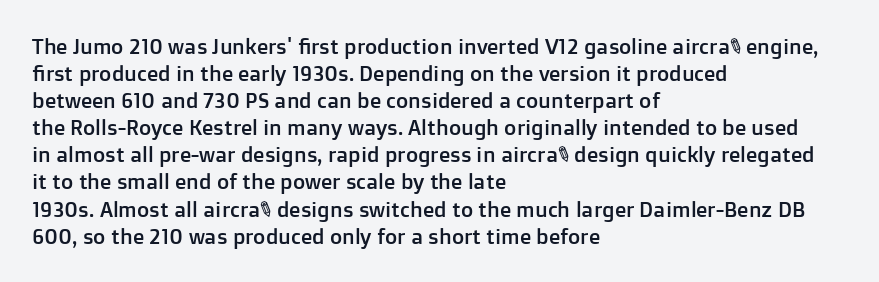
The image shows 21 px text type, upright; set left-aligned, normal line spacing (1.29x), normal letter spacing, not underlined.
